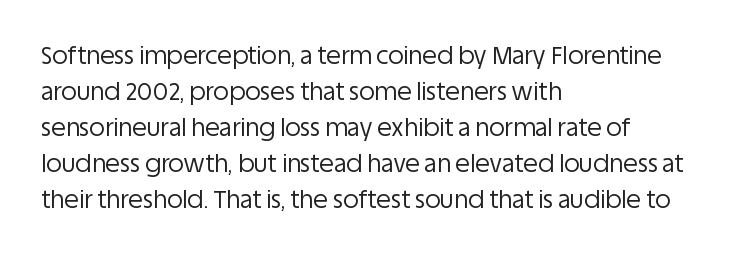
The image shows 24 px text type, upright; set left-aligned, normal line spacing (1.5x), normal letter spacing, not underlined.
